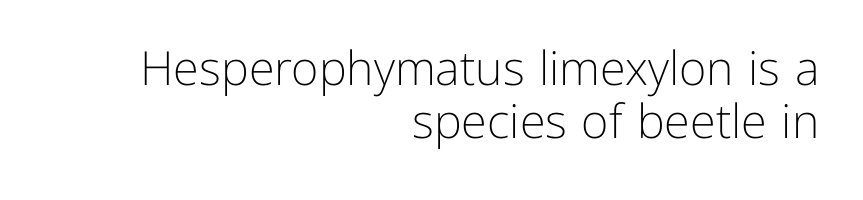
Q: Is the text bold? A: No.
Q: Is the text italic (slanted)? A: No, it is upright.
Q: Is the typeface a serif or a sans-serif typeface? A: Sans-serif.
Q: Is the text underlined? A: No.
Q: How is the paragraph aligned? A: Right-aligned.
Q: Is the spacing between letters normal or unusually wide? A: Normal.
Q: Is the spacing between lines tight, normal or loose? A: Tight.
Q: Width (condensed, normal, or wide)? A: Normal.
Q: Stroke contrast? A: Low.
Q: x-height? A: Medium.
Q: Monospaced? A: No.
